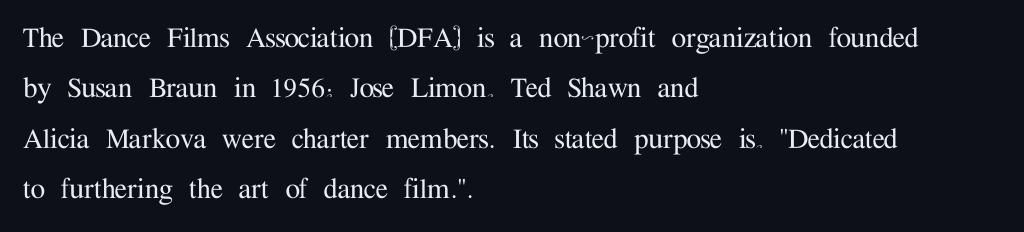
The paragraph has a hard left edge and a soft right edge. Think of a printed novel: that variable character pitch is what you see here. A roman cut, with each character standing at attention. Successive baselines arrive at the customary interval. Compared with typical body copy, the letter spacing here is the same. Typographically, this falls in the serif category.
